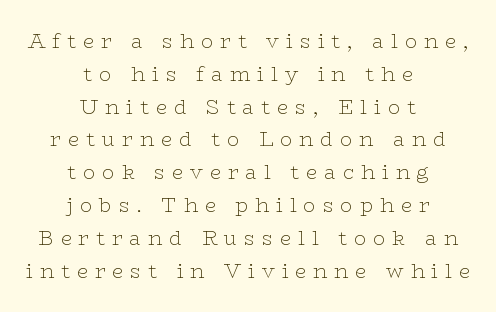
Letters have the restrained weight of plain body copy at most. The type sits square on the baseline with zero lean. Look at the tracking — it's clearly loosened, letters drifting apart. Lines of text with bare space underneath. Each line is balanced around a shared central axis. How would I describe the line gaps? Plain and ordinary.
